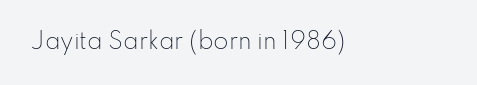
Q: Is the text bold? A: No.
Q: Is the text italic (slanted)? A: No, it is upright.
Q: Is the text underlined? A: No.
Q: Is the spacing between letters normal or unusually wide? A: Normal.
